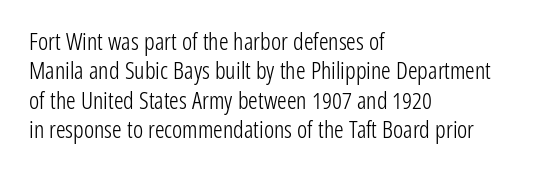
Notice how the stems are strictly vertical — no italics here. Standard letterfit; no display-style spreading of the glyphs. The space beneath each line is pristine and unruled. Counters stay open thanks to moderate or lighter strokes. A classic flush-left, rag-right setting is used for this passage.
